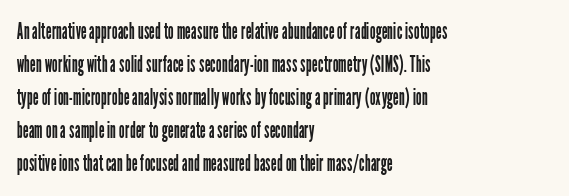
Does extra space separate the letters? No, they use regular spacing. The rendering anchors every line to the left-hand side. The axis of the letterforms is exactly vertical. These lines sit exactly where default settings would place them. Ink coverage per letter is moderate at most. Bare-footed words on every line.
